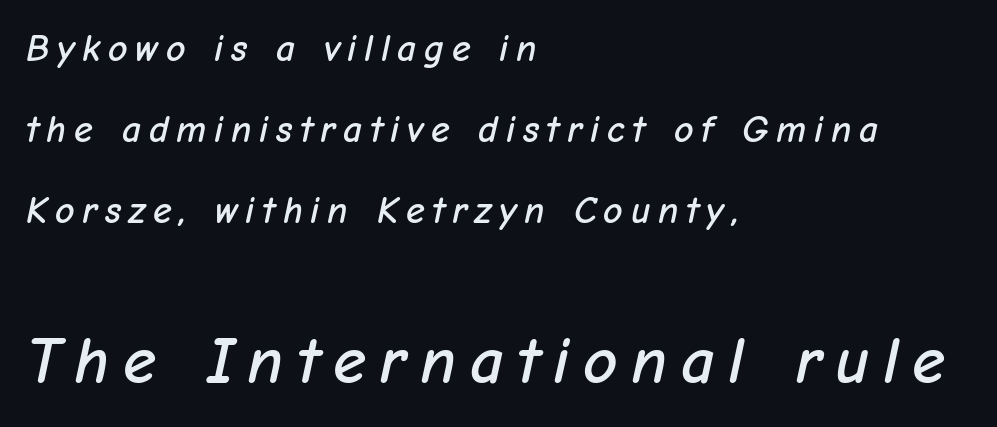
{"italic": "yes", "lean": "right", "slant_degrees": 12, "width": "normal", "stroke_contrast": "low", "x_height": "medium", "monospaced": "no", "underline": "no", "align": "left", "line_spacing": "loose", "line_spacing_ratio": 2.13, "letter_spacing": "wide", "letter_spacing_em": 0.2, "larger_block": "second", "size_ratio": 1.76, "glyph_px": 67}
